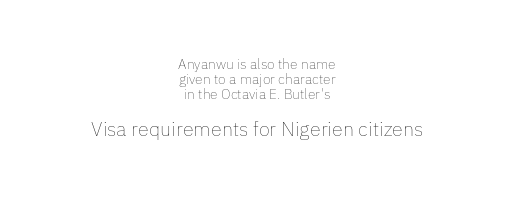
Q: Is the text bold? A: No.
Q: Is the text italic (slanted)? A: No, it is upright.
Q: Is the text underlined? A: No.
Q: How is the paragraph aligned? A: Centered.
Q: Is the spacing between letters normal or unusually wide? A: Normal.
Q: Is the spacing between lines tight, normal or loose? A: Tight.
Q: Which block of text is set in a larger size, the first (top) or the second (bottom)? A: The second (bottom) one.
